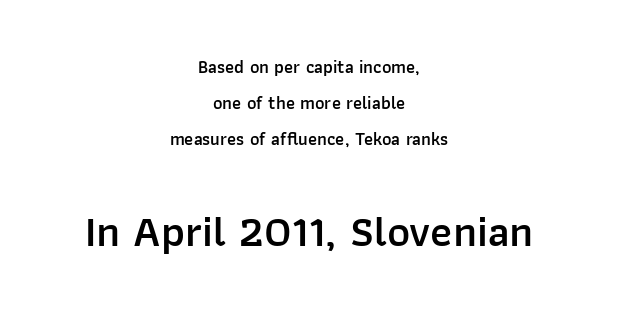
{"serif": "no", "italic": "no", "bold": "semi", "weight": "semibold", "width": "normal", "stroke_contrast": "low", "x_height": "medium", "monospaced": "no", "underline": "no", "align": "center", "line_spacing": "loose", "line_spacing_ratio": 2.0, "letter_spacing": "normal", "letter_spacing_em": 0.0, "larger_block": "second", "size_ratio": 2.44, "glyph_px": 44}
